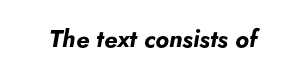
{"italic": "yes", "lean": "right", "slant_degrees": 5, "bold": "yes", "underline": "no", "letter_spacing": "normal", "letter_spacing_em": 0.0, "glyph_px": 24}
